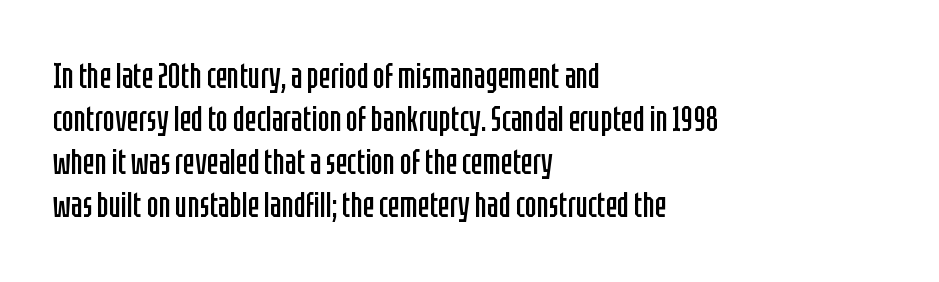
The image shows 35 px regular-weight, condensed sans-serif type, upright; set left-aligned, line spacing 1.23x, normal letter spacing, not underlined; low stroke contrast and a large x-height.
